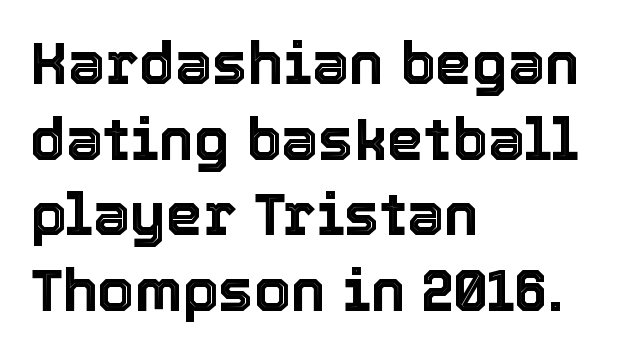
The image shows 59 px text type, upright; set left-aligned, normal line spacing (1.28x), normal letter spacing, not underlined; a medium x-height.
